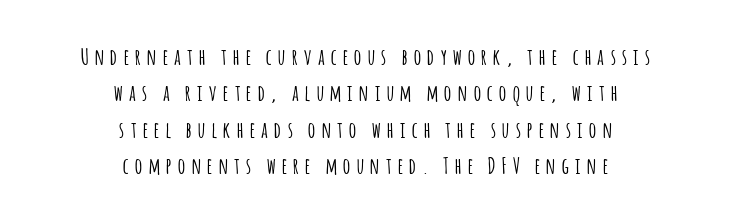
Q: Is the text italic (slanted)? A: No, it is upright.
Q: Is the text underlined? A: No.
Q: How is the paragraph aligned? A: Centered.
Q: Is the spacing between letters normal or unusually wide? A: Unusually wide.
Q: Is the spacing between lines tight, normal or loose? A: Normal.
